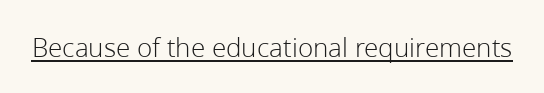
Q: Is the text bold? A: No.
Q: Is the text italic (slanted)? A: No, it is upright.
Q: Is the typeface a serif or a sans-serif typeface? A: Sans-serif.
Q: Is the text underlined? A: Yes.
Q: Is the spacing between letters normal or unusually wide? A: Normal.
Q: Width (condensed, normal, or wide)? A: Normal.
Q: Stroke contrast? A: Low.
Q: x-height? A: Medium.
Q: Monospaced? A: No.
